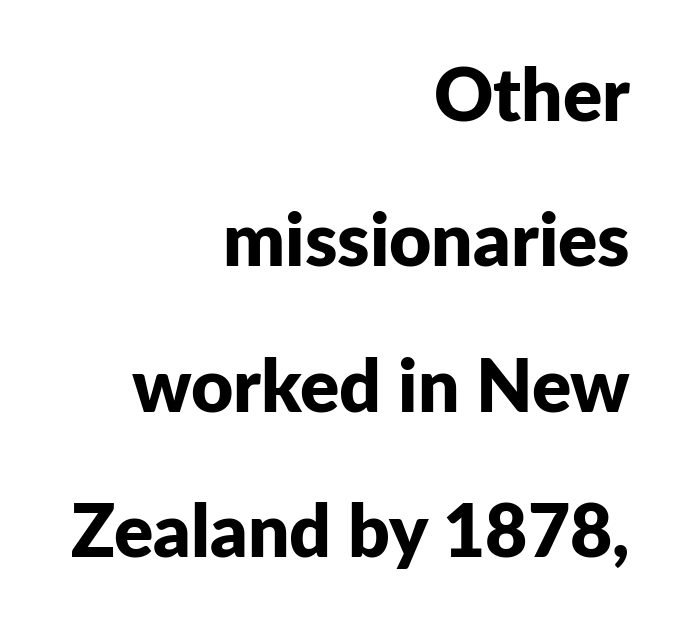
Layout note: lines flush right. Words appear dense and cohesive because spacing is normal. Every character sits straight up, as roman type does. The passage shown is typed in a proportional face where columns would drift. What weight is shown? A full bold with thick strokes.
